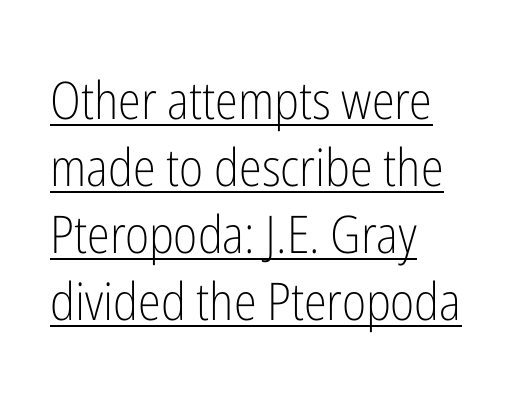
The image shows 52 px light, condensed sans-serif type, upright; set left-aligned, normal line spacing (1.29x), normal letter spacing, underlined; low stroke contrast and a medium x-height.
